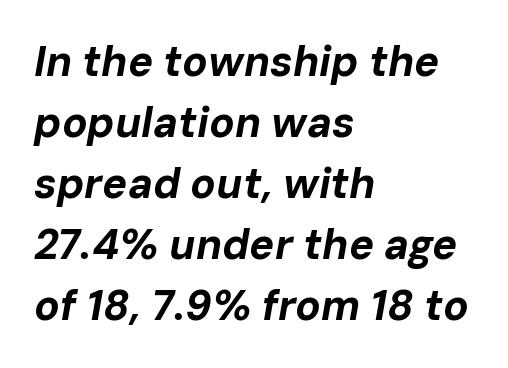
Vertical spacing — default. Each word holds together tightly as a unit, with standard inter-letter gaps. These lines are rendered in a variable-pitch font. Reading down the block, your eye returns to a fixed left position each line. The font is running at its bold setting. A bare baseline throughout the passage.
